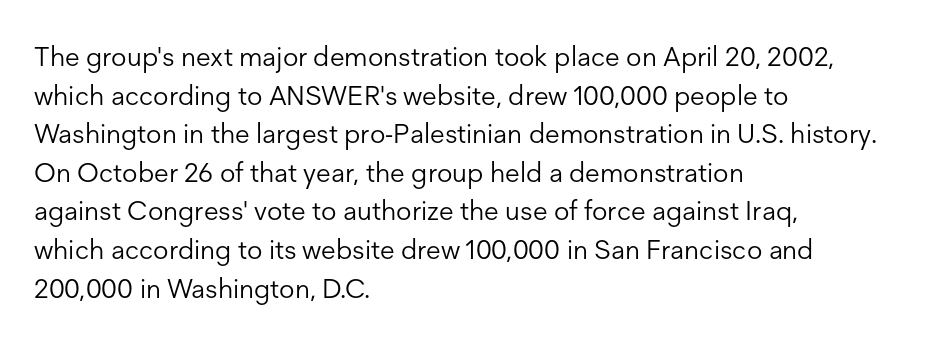
Stroke thickness stays within the range of a standard reading face or lighter. Notice how descenders clear the ascenders below comfortably — that's standard leading. There is no visible air inserted between adjacent glyphs. Casual observation: everything's shoved over to the left. The specimen omits any rule beneath the text block's lines. The letters stand straight up with perfectly vertical stems.
